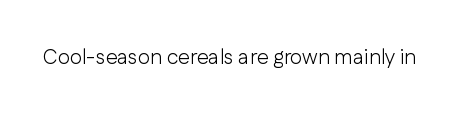
Q: Is the text bold? A: No.
Q: Is the text italic (slanted)? A: No, it is upright.
Q: Is the text underlined? A: No.
Q: Is the spacing between letters normal or unusually wide? A: Normal.
